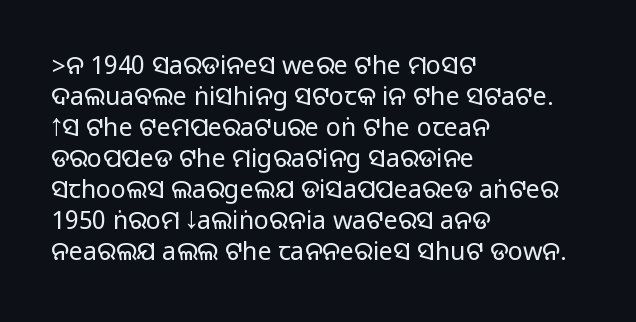
{"italic": "no", "underline": "no", "align": "left", "line_spacing_ratio": 1.24, "letter_spacing": "normal", "letter_spacing_em": 0.0, "glyph_px": 25}
